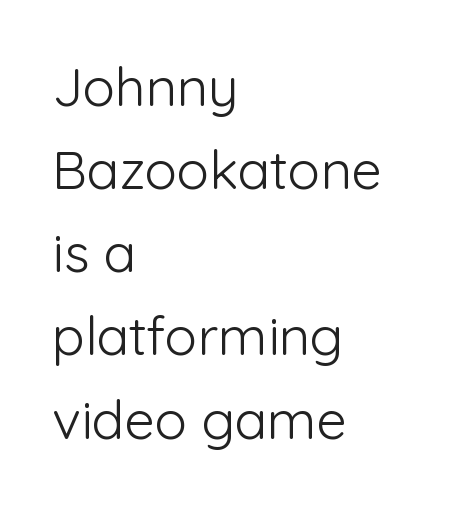
The image shows 54 px light sans-serif type, upright; set left-aligned, normal line spacing (1.54x), normal letter spacing, not underlined; low stroke contrast and a medium x-height.
